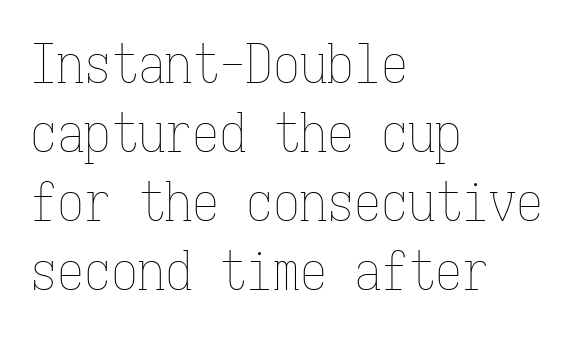
Tracking value appears to be zero — textbook default spacing. Words float on clear page, feet unadorned. Vertical stems look standard width or narrower in stroke. The block of text has a typical density, with ordinary space between rows. A typesetter would call this monospace, since all characters share one set width.
